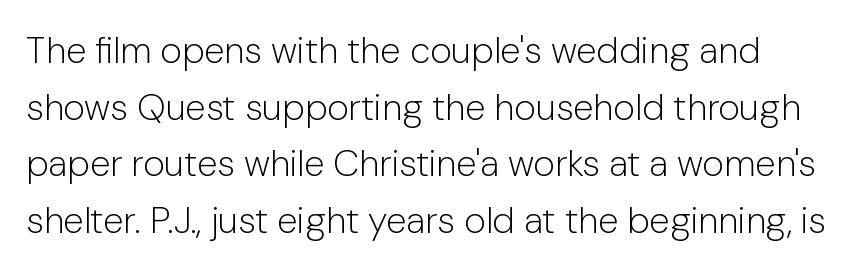
{"serif": "no", "italic": "no", "bold": "no", "weight": "light", "width": "normal", "stroke_contrast": "low", "x_height": "medium", "monospaced": "no", "underline": "no", "line_spacing": "normal", "line_spacing_ratio": 1.53, "letter_spacing": "normal", "letter_spacing_em": 0.0, "glyph_px": 37}
